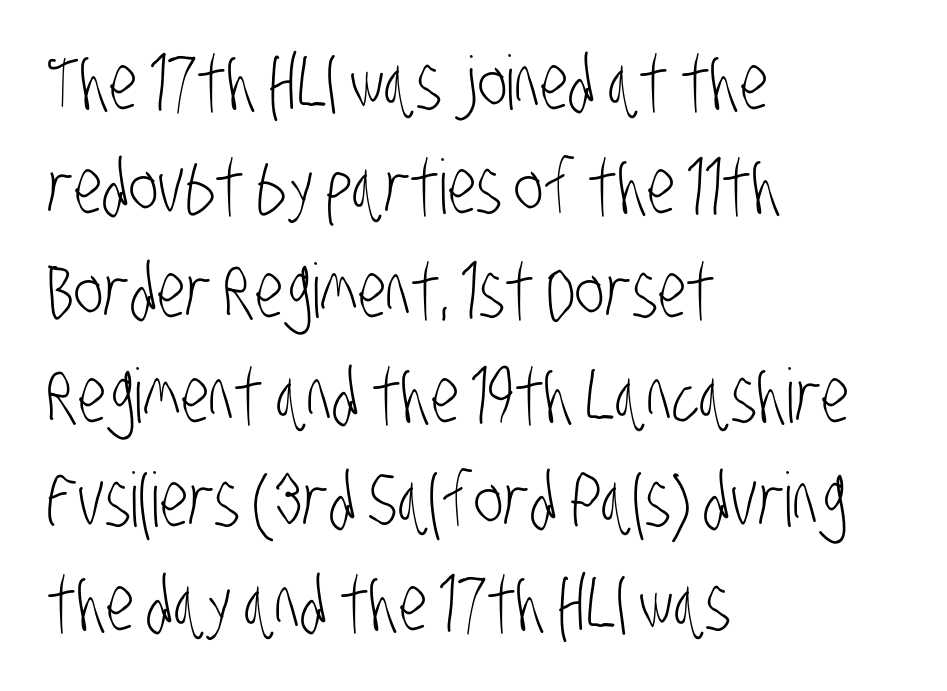
The designer left line spacing at the default. Descenders are the only things crossing below the line. Standard letterfit; no display-style spreading of the glyphs. Short and long lines alike share a common starting point at left. Think of a printed novel: that variable character pitch is what you see here.
